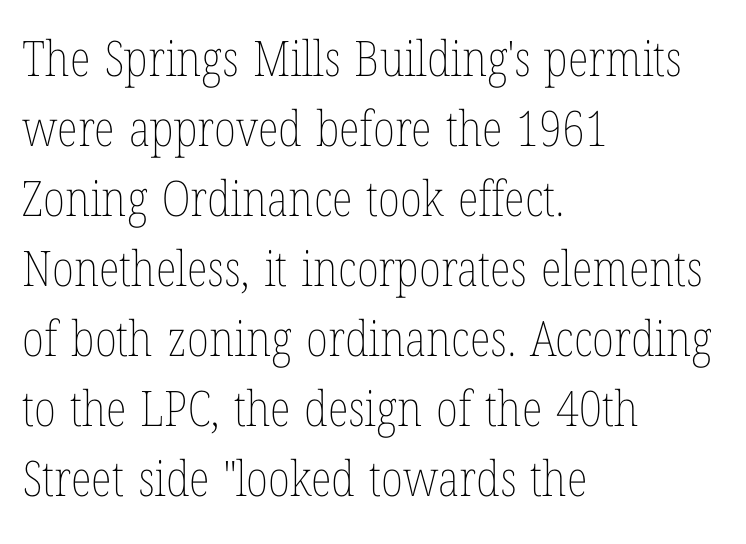
{"italic": "no", "bold": "no", "weight": "thin", "width": "condensed", "stroke_contrast": "low", "x_height": "medium", "monospaced": "no", "underline": "no", "align": "left", "line_spacing": "normal", "line_spacing_ratio": 1.43, "letter_spacing": "normal", "letter_spacing_em": 0.0, "glyph_px": 49}
